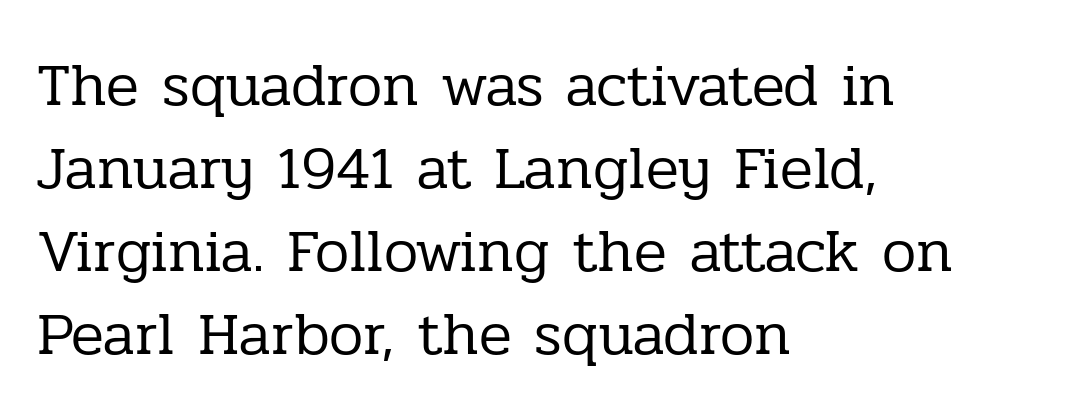
The horizontal fit of the characters is conventional and even. Each new line begins a customary step beneath the previous one. Quick note: underline off. Small tapered or slab feet sit at the stroke ends, so this counts as serif. Horizontally, the lines are justified to the leading edge only. The characters are drawn with everyday or finer stroke widths.
